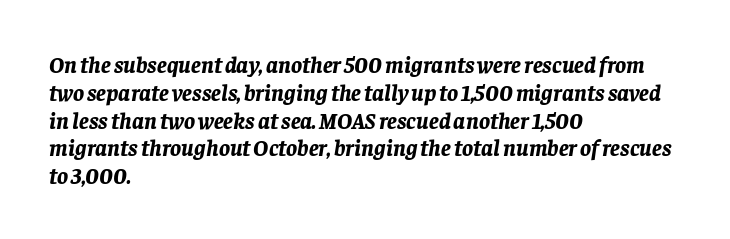
The image shows 23 px bold type, italic (leaning right); set left-aligned, line spacing 1.21x, normal letter spacing, not underlined.
